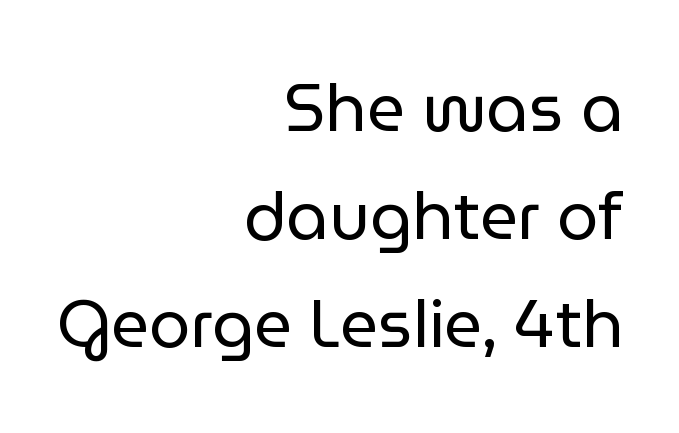
Nobody drew a line under any word here. This sample uses a sans-serif face. Compared with a flush-left layout, this one pins lines to the opposite, right side. Vertical strokes here are truly vertical.
